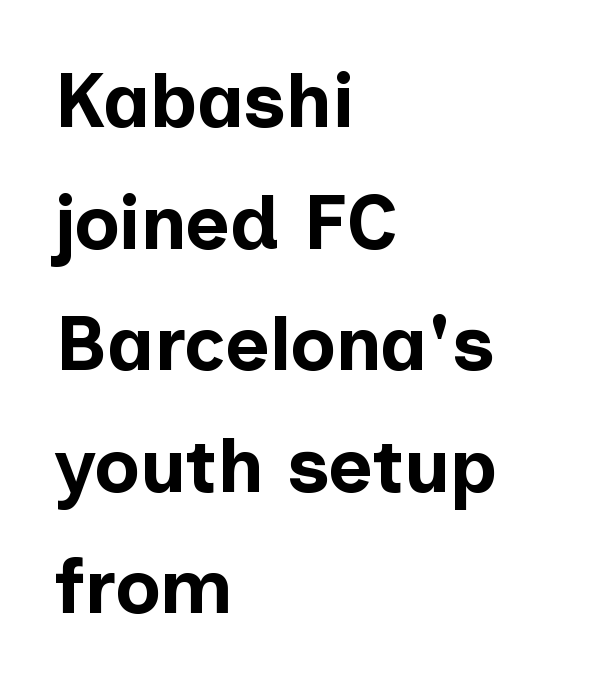
{"serif": "no", "italic": "no", "bold": "yes", "weight": "bold", "width": "normal", "stroke_contrast": "low", "x_height": "medium", "monospaced": "no", "underline": "no", "align": "left", "line_spacing": "normal", "line_spacing_ratio": 1.6, "letter_spacing": "normal", "letter_spacing_em": 0.0, "glyph_px": 76}
